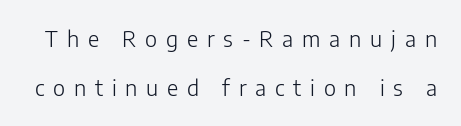
{"italic": "no", "bold": "no", "underline": "no", "line_spacing": "loose", "line_spacing_ratio": 2.25, "letter_spacing": "wide", "letter_spacing_em": 0.4, "glyph_px": 22}
